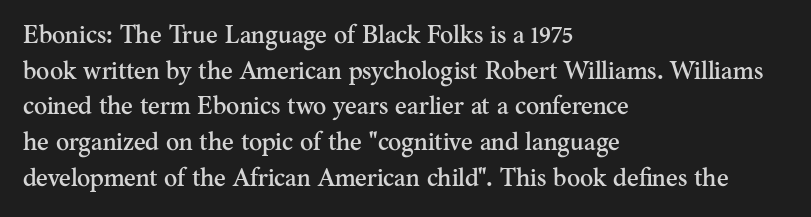
Glyph-to-glyph distance matches everyday printed text. The baseline area is clear. These lines are set flush left with a ragged right edge. Designer's note — italics off, roman on. The rendering uses a moderate line-height, typical for paragraphs.
